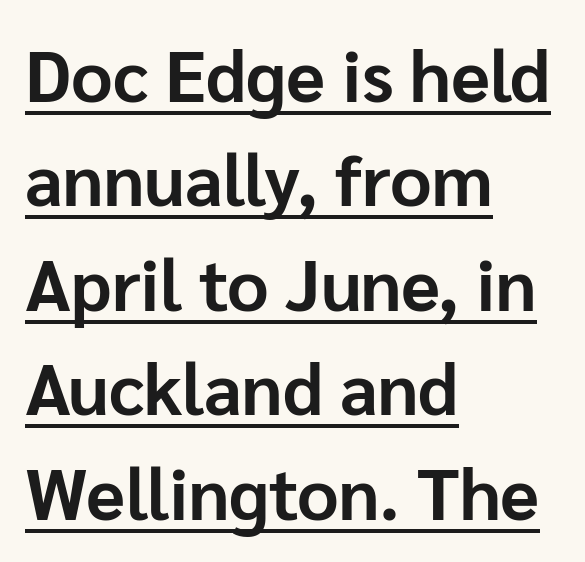
Q: Is the text bold? A: Yes.
Q: Is the text italic (slanted)? A: No, it is upright.
Q: Is the typeface a serif or a sans-serif typeface? A: Sans-serif.
Q: Is the text underlined? A: Yes.
Q: How is the paragraph aligned? A: Left-aligned.
Q: Is the spacing between letters normal or unusually wide? A: Normal.
Q: Is the spacing between lines tight, normal or loose? A: Normal.
Q: Width (condensed, normal, or wide)? A: Normal.
Q: Stroke contrast? A: Low.
Q: x-height? A: Medium.
Q: Monospaced? A: No.
